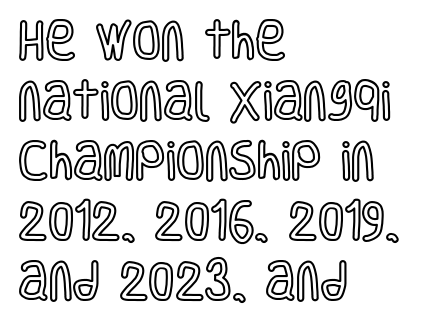
The image shows 42 px condensed type, upright; set left-aligned, normal line spacing (1.43x), normal letter spacing, not underlined; a large x-height.
